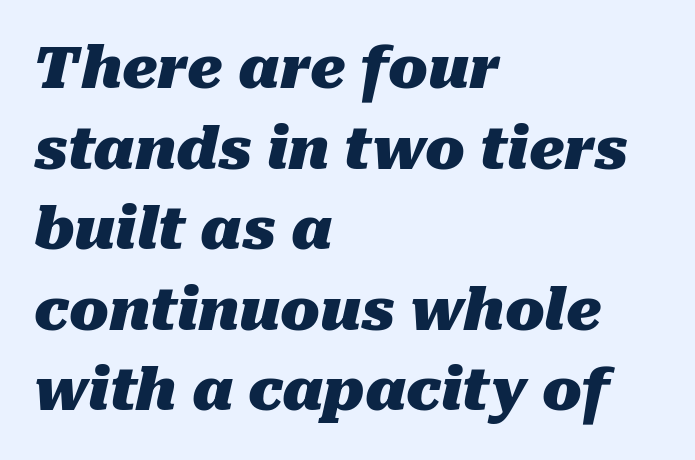
The image shows 58 px heavy type, italic (leaning right); set left-aligned, normal line spacing (1.39x), normal letter spacing, not underlined; medium stroke contrast and a medium x-height.
